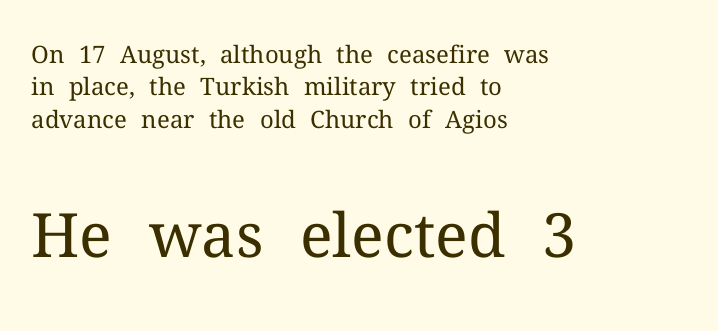
Q: Is the text bold? A: No.
Q: Is the text italic (slanted)? A: No, it is upright.
Q: Is the typeface a serif or a sans-serif typeface? A: Serif.
Q: Is the text underlined? A: No.
Q: How is the paragraph aligned? A: Left-aligned.
Q: Is the spacing between letters normal or unusually wide? A: Normal.
Q: Is the spacing between lines tight, normal or loose? A: Normal.
Q: Which block of text is set in a larger size, the first (top) or the second (bottom)? A: The second (bottom) one.
Q: Width (condensed, normal, or wide)? A: Normal.
Q: Stroke contrast? A: Medium.
Q: x-height? A: Medium.
Q: Monospaced? A: No.
